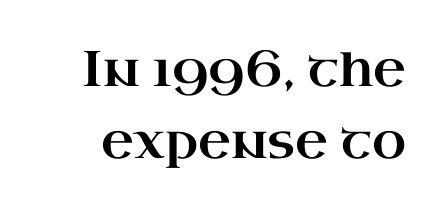
The typeface chosen for these lines features serifs. The typography opts for an upright posture over an oblique one. The letters advance in unequal steps, a hallmark of proportional type. Leading matches the norm, producing a regular column. Tracking value appears to be zero — textbook default spacing.
